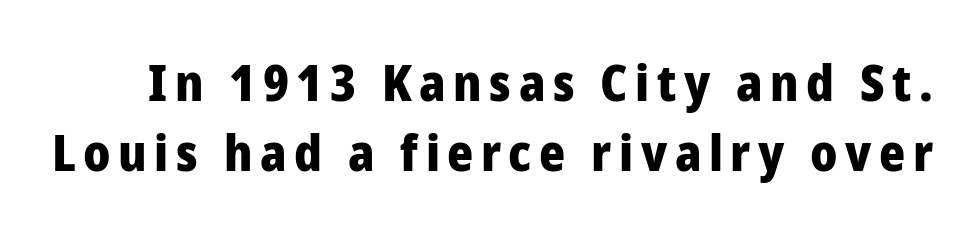
{"serif": "no", "italic": "no", "bold": "yes", "weight": "heavy", "width": "normal", "stroke_contrast": "low", "x_height": "medium", "monospaced": "no", "underline": "no", "line_spacing": "normal", "line_spacing_ratio": 1.4, "glyph_px": 50}
